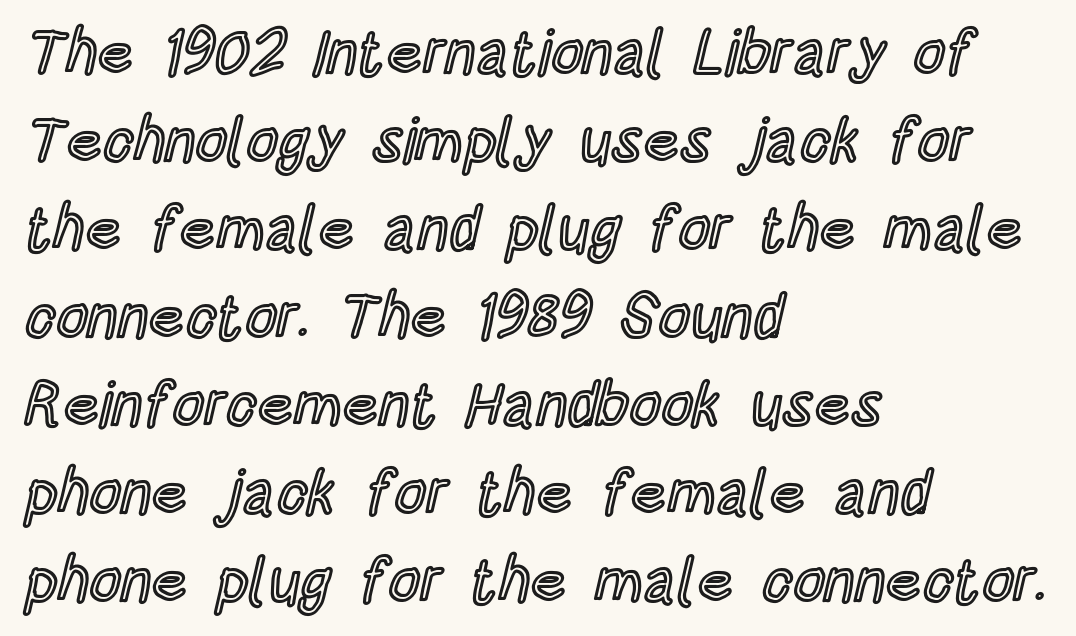
Q: Is the text italic (slanted)? A: Yes.
Q: Is the text underlined? A: No.
Q: How is the paragraph aligned? A: Left-aligned.
Q: Is the spacing between letters normal or unusually wide? A: Normal.
Q: Is the spacing between lines tight, normal or loose? A: Normal.
Q: Width (condensed, normal, or wide)? A: Condensed.
Q: x-height? A: Large.
Q: Monospaced? A: No.
